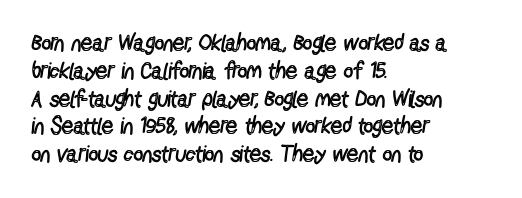
Typeset ragged right — the left edge is the straight one. The gaps between neighbouring characters are ordinary and unremarkable. No letter is thick-stroked: the sample isn't bold. Lines of text with bare space underneath.
